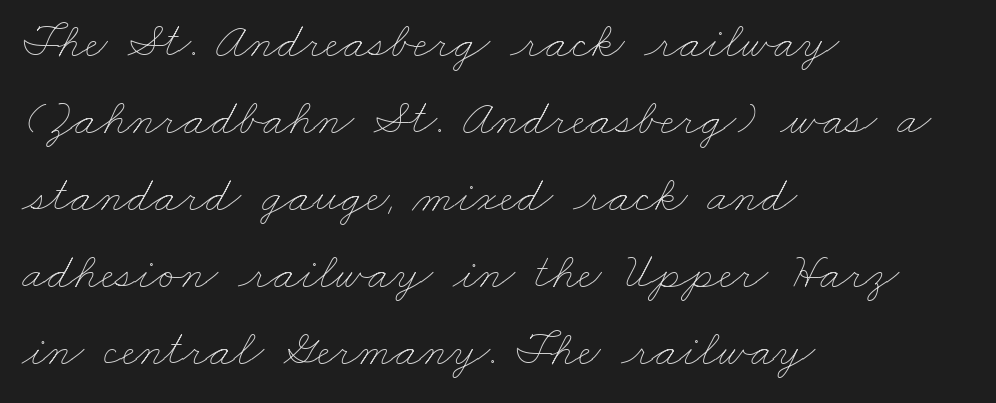
Q: Is the text bold? A: No.
Q: Is the text underlined? A: No.
Q: How is the paragraph aligned? A: Left-aligned.
Q: Is the spacing between letters normal or unusually wide? A: Normal.
Q: Is the spacing between lines tight, normal or loose? A: Normal.
Q: Width (condensed, normal, or wide)? A: Wide.
Q: Stroke contrast? A: Low.
Q: x-height? A: Small.
Q: Monospaced? A: No.
